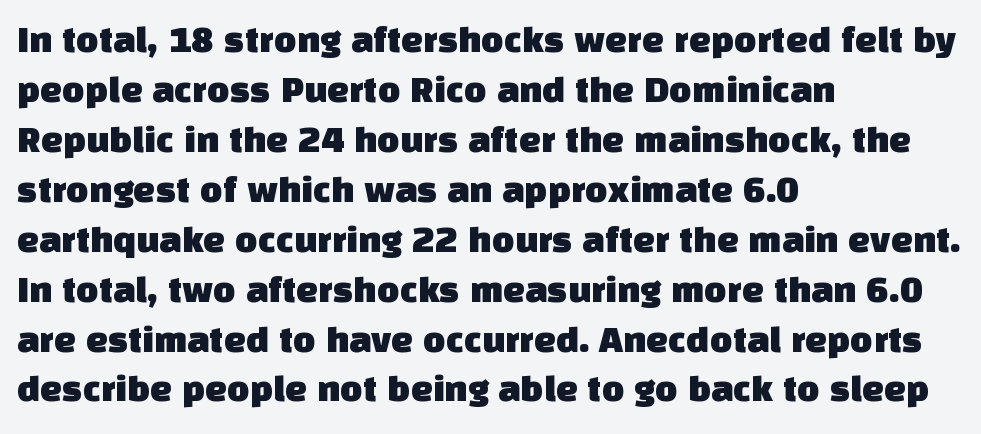
Q: Is the typeface a serif or a sans-serif typeface? A: Sans-serif.
Q: Is the text underlined? A: No.
Q: How is the paragraph aligned? A: Left-aligned.
Q: Is the spacing between letters normal or unusually wide? A: Normal.
Q: Is the spacing between lines tight, normal or loose? A: Normal.
Q: Width (condensed, normal, or wide)? A: Normal.
Q: Stroke contrast? A: Low.
Q: x-height? A: Large.
Q: Monospaced? A: No.
